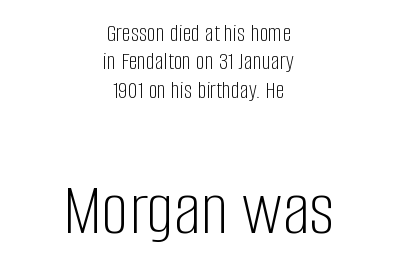
The image shows 76 px light, condensed sans-serif type, upright; set centered, tight line spacing (1.14x), normal letter spacing, not underlined; the second (bottom) block is 3.04x larger; low stroke contrast and a large x-height.
